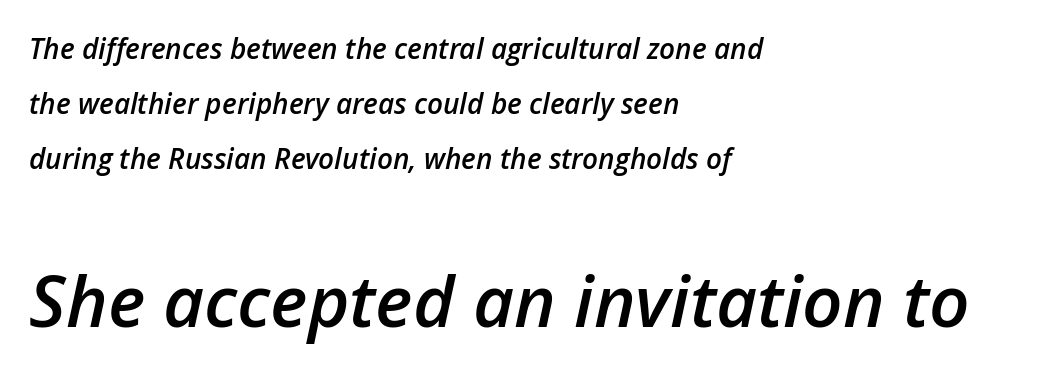
{"italic": "yes", "lean": "right", "slant_degrees": 12, "bold": "semi", "weight": "semibold", "width": "normal", "stroke_contrast": "low", "x_height": "medium", "monospaced": "no", "underline": "no", "align": "left", "line_spacing": "loose", "line_spacing_ratio": 1.97, "letter_spacing": "normal", "letter_spacing_em": 0.0, "larger_block": "second", "size_ratio": 2.54, "glyph_px": 71}
